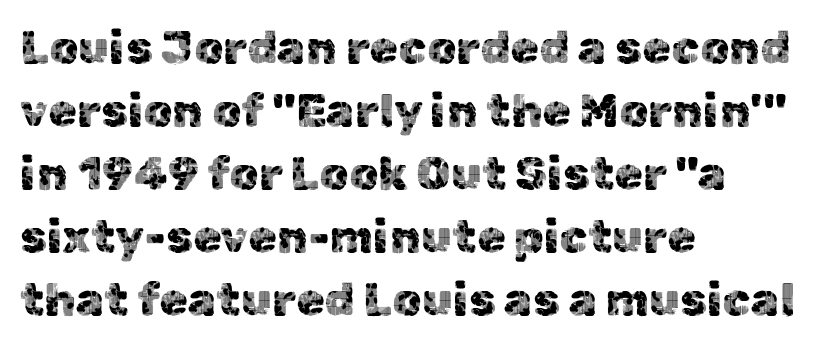
{"serif": "no", "italic": "no", "width": "normal", "x_height": "medium", "monospaced": "no", "underline": "no", "align": "left", "line_spacing": "normal", "line_spacing_ratio": 1.37, "letter_spacing": "normal", "letter_spacing_em": 0.0, "glyph_px": 46}
